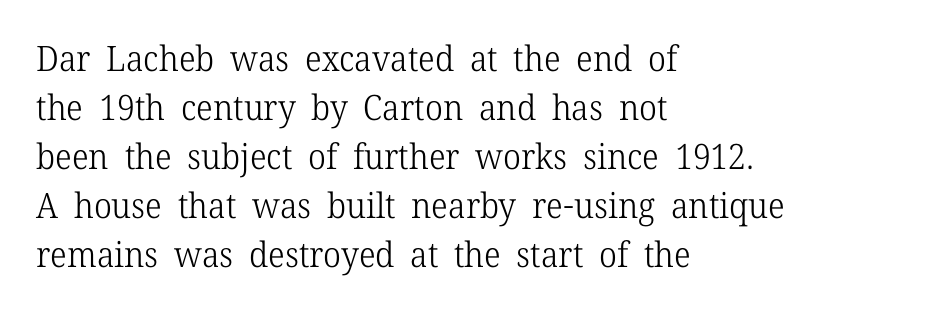
The image shows 35 px light serif type, upright; set left-aligned, normal line spacing (1.4x), normal letter spacing, not underlined; low stroke contrast and a medium x-height.
